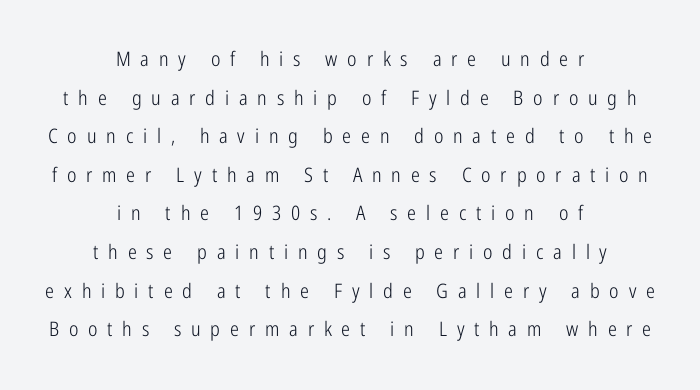
Q: Is the text bold? A: No.
Q: Is the text italic (slanted)? A: No, it is upright.
Q: Is the text underlined? A: No.
Q: How is the paragraph aligned? A: Centered.
Q: Is the spacing between letters normal or unusually wide? A: Unusually wide.
Q: Is the spacing between lines tight, normal or loose? A: Loose.
